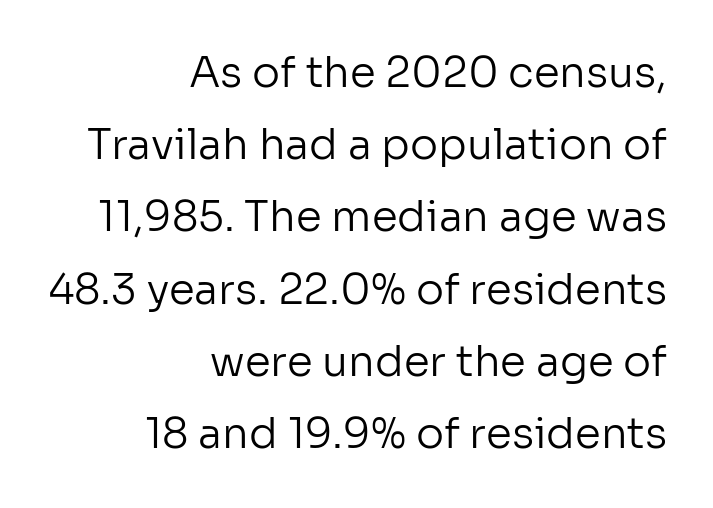
The image shows 42 px regular-weight sans-serif type, upright; set right-aligned, line spacing 1.72x, normal letter spacing, not underlined; low stroke contrast and a medium x-height.
